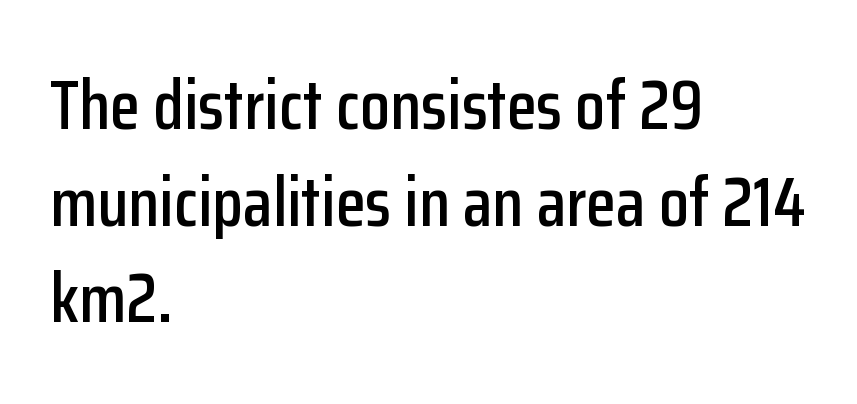
The image shows 69 px condensed sans-serif type, upright; set left-aligned, normal line spacing (1.4x), normal letter spacing, not underlined; low stroke contrast and a medium x-height.
